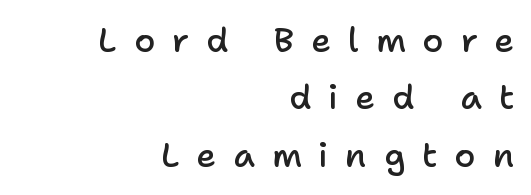
Q: Is the text bold? A: Semi-bold.
Q: Is the text italic (slanted)? A: No, it is upright.
Q: Is the typeface a serif or a sans-serif typeface? A: Sans-serif.
Q: Is the text underlined? A: No.
Q: How is the paragraph aligned? A: Right-aligned.
Q: Is the spacing between letters normal or unusually wide? A: Unusually wide.
Q: Is the spacing between lines tight, normal or loose? A: Normal.
Q: Width (condensed, normal, or wide)? A: Normal.
Q: Stroke contrast? A: Low.
Q: x-height? A: Medium.
Q: Monospaced? A: No.
